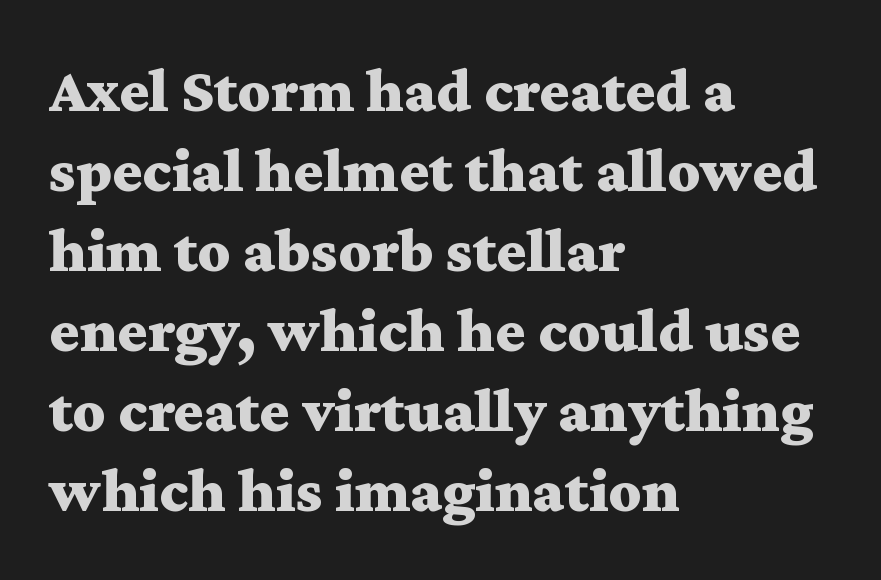
Q: Is the text bold? A: Yes.
Q: Is the text italic (slanted)? A: No, it is upright.
Q: Is the typeface a serif or a sans-serif typeface? A: Serif.
Q: Is the text underlined? A: No.
Q: How is the paragraph aligned? A: Left-aligned.
Q: Is the spacing between letters normal or unusually wide? A: Normal.
Q: Is the spacing between lines tight, normal or loose? A: Normal.
Q: Width (condensed, normal, or wide)? A: Wide.
Q: Stroke contrast? A: Medium.
Q: x-height? A: Medium.
Q: Monospaced? A: No.
